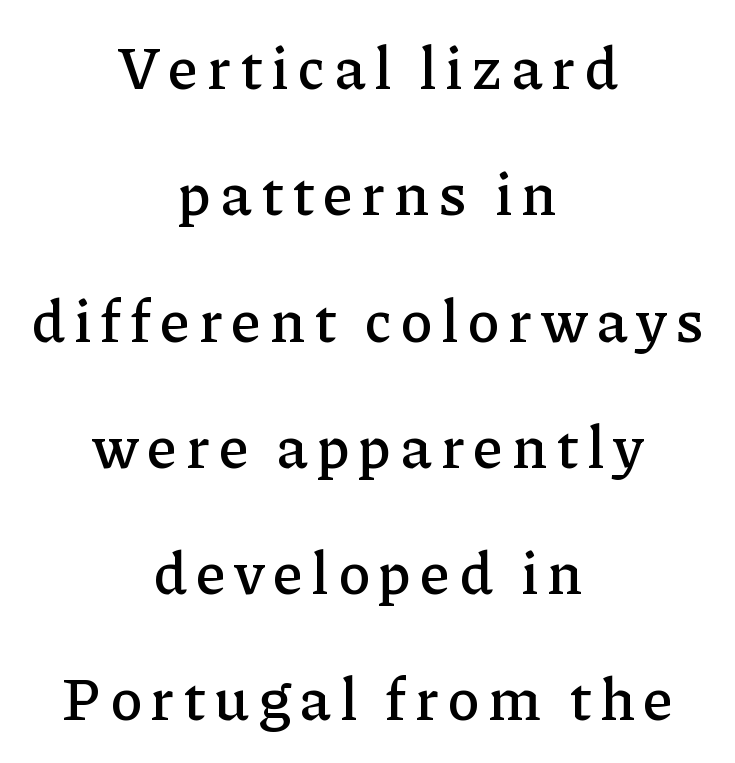
The image shows 59 px serif type, upright; set centered, loose line spacing (2.14x), not underlined; low stroke contrast and a medium x-height.
